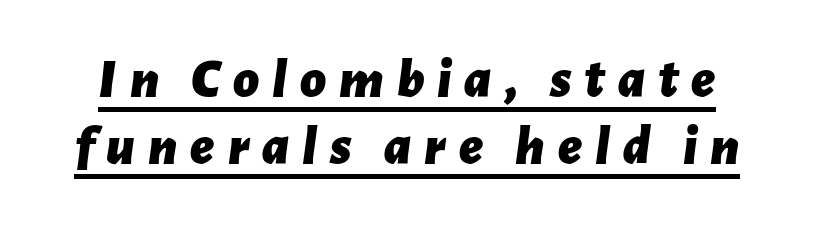
The image shows 56 px bold type, italic (leaning right); set line spacing 1.19x, unusually wide letter spacing (+0.23 em), underlined; low stroke contrast and a medium x-height.
